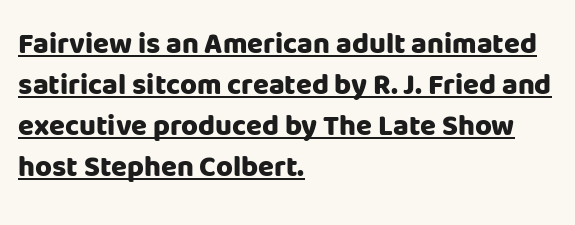
{"serif": "no", "italic": "no", "bold": "yes", "weight": "heavy", "width": "normal", "stroke_contrast": "low", "x_height": "large", "monospaced": "no", "underline": "yes", "align": "left", "line_spacing": "normal", "line_spacing_ratio": 1.41, "letter_spacing": "normal", "letter_spacing_em": 0.0, "glyph_px": 29}
